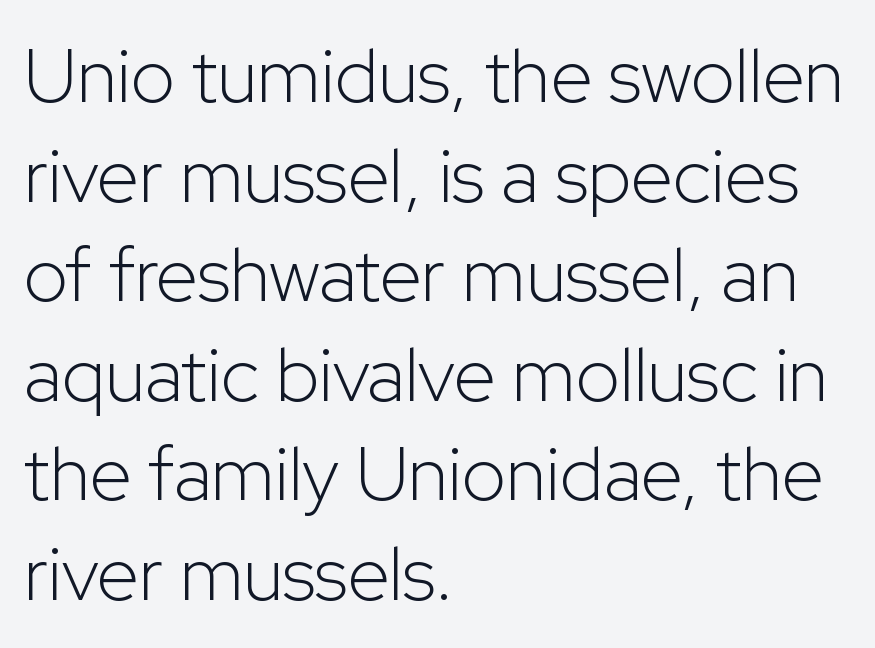
You could not count columns in this text — the font is proportionally spaced. Italic: no, the glyphs are upright roman. Leading matches the norm, producing a regular column. Examine the stroke ends and you'll find no serifs. This is not heavy type; no bold has been used.
